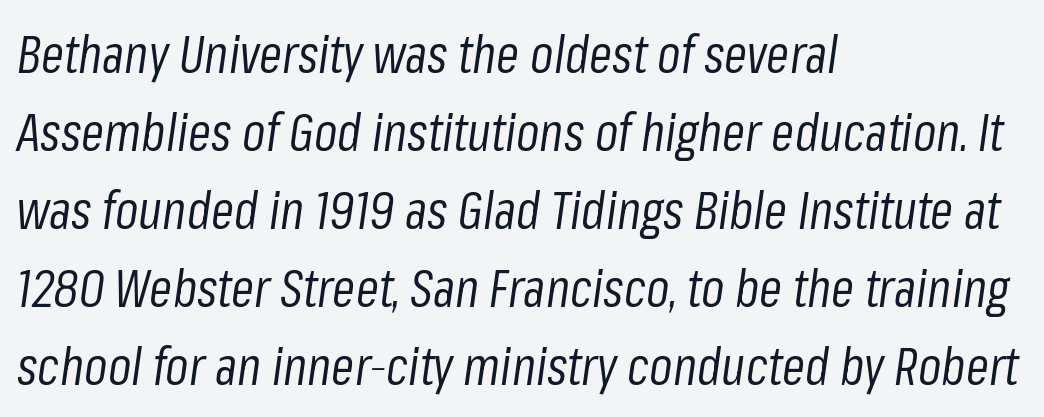
{"italic": "yes", "lean": "right", "slant_degrees": 8, "bold": "no", "weight": "regular", "width": "condensed", "stroke_contrast": "low", "x_height": "medium", "monospaced": "no", "underline": "no", "align": "left", "line_spacing": "normal", "line_spacing_ratio": 1.5, "letter_spacing": "normal", "letter_spacing_em": 0.0, "glyph_px": 52}
